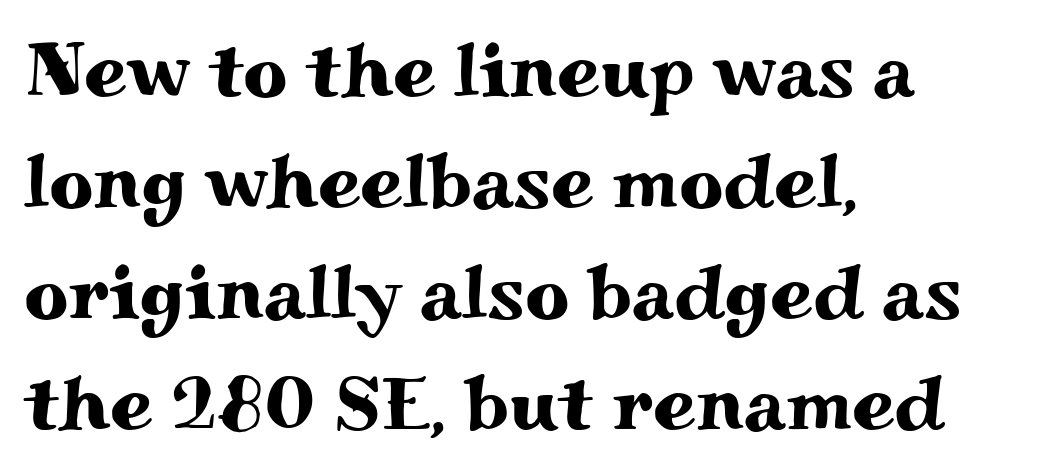
{"serif": "yes", "italic": "no", "width": "wide", "stroke_contrast": "medium", "x_height": "small", "monospaced": "no", "underline": "no", "align": "left", "line_spacing": "normal", "line_spacing_ratio": 1.44, "letter_spacing": "normal", "letter_spacing_em": 0.0, "glyph_px": 77}
